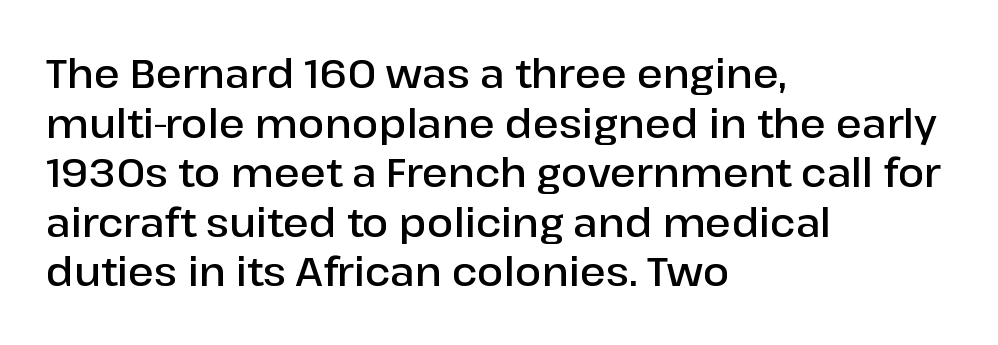
In terms of posture, this sample is upright. Compared with a centered layout, this one pins lines to the left instead. These words are printed semibold, heavier than regular yet not bold. Short note: letters normally spaced. This sample uses a sans-serif face. Descender tails drop into unmarked territory.
